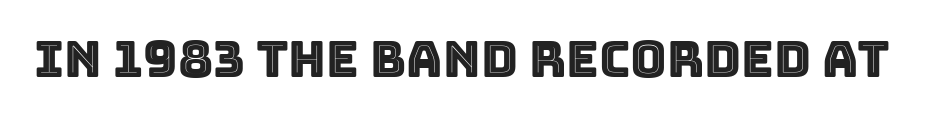
{"italic": "no", "width": "normal", "x_height": "large", "monospaced": "no", "underline": "no", "letter_spacing": "normal", "letter_spacing_em": 0.0, "glyph_px": 50}
